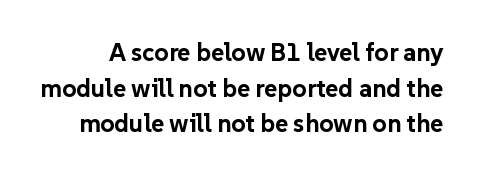
Q: Is the text bold? A: Yes.
Q: Is the text italic (slanted)? A: No, it is upright.
Q: Is the text underlined? A: No.
Q: Is the spacing between letters normal or unusually wide? A: Normal.
Q: Is the spacing between lines tight, normal or loose? A: Normal.
